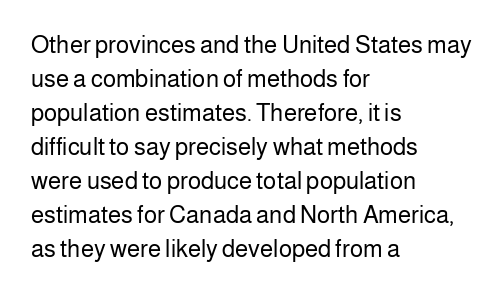
Just letters on the line, the space beneath them empty. The lines sit at an ordinary, default distance from one another. Reading down the block, your eye returns to a fixed left position each line. Think standard paragraph weight, or any step lighter than that.
